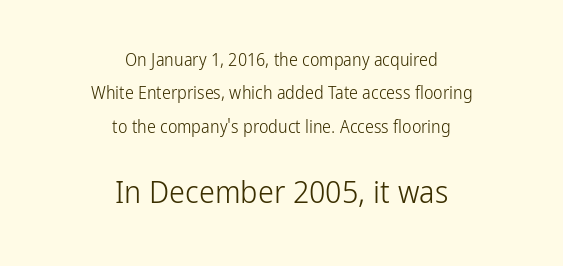
Is this a fixed-width face? No — the glyphs have proportional, varying widths. Visually the block forms a symmetrical silhouette, jagged on both flanks. The weight tops out at a normal text grade. Lines of text with bare space underneath.
